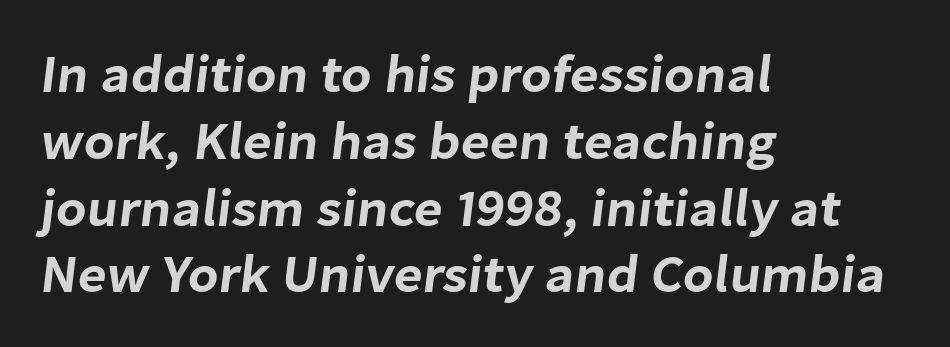
The image shows 53 px sans-serif type; set left-aligned, normal line spacing (1.26x), normal letter spacing, not underlined; low stroke contrast and a medium x-height.
